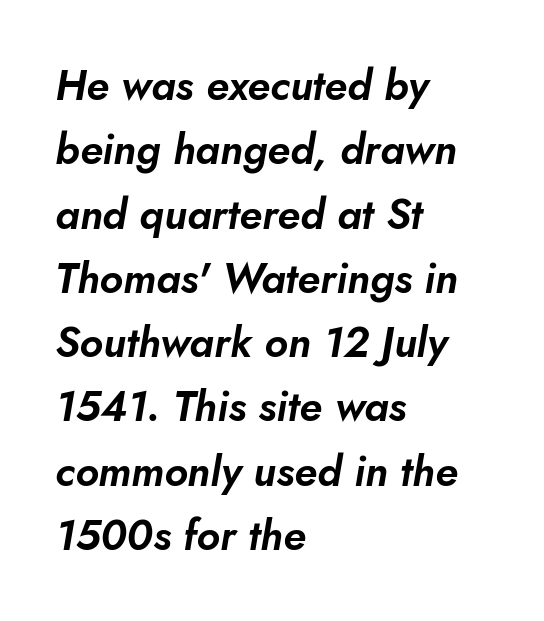
The compositor pushed each line to the left boundary. How are the letters spaced? Ordinarily, with no added tracking. You could not count columns in this text — the font is proportionally spaced. What's the leading like? Ordinary, nothing unusual. The font's italic variant was chosen for this text. Has an underline been added? It has not.
